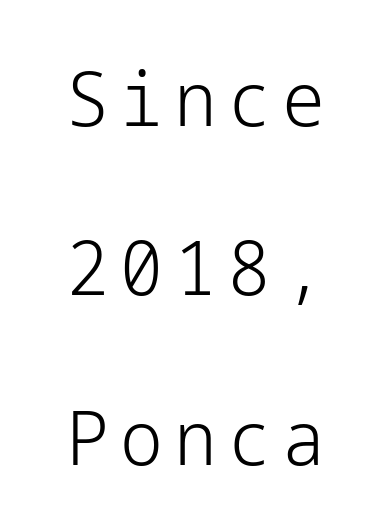
This reads as an unemphasized weight, regular at the heaviest. Words float on clear page, feet unadorned. This sample trades compactness for vertical openness between lines. Rendered with straight, roman letterforms. Grotesque or geometric, the face here clearly has no serifs.
